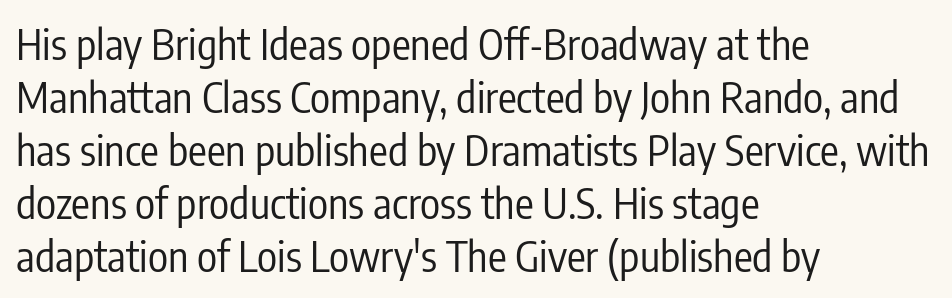
Q: Is the text bold? A: No.
Q: Is the text italic (slanted)? A: No, it is upright.
Q: Is the typeface a serif or a sans-serif typeface? A: Sans-serif.
Q: Is the text underlined? A: No.
Q: How is the paragraph aligned? A: Left-aligned.
Q: Is the spacing between letters normal or unusually wide? A: Normal.
Q: Is the spacing between lines tight, normal or loose? A: Normal.
Q: Width (condensed, normal, or wide)? A: Condensed.
Q: Stroke contrast? A: Low.
Q: x-height? A: Medium.
Q: Monospaced? A: No.
